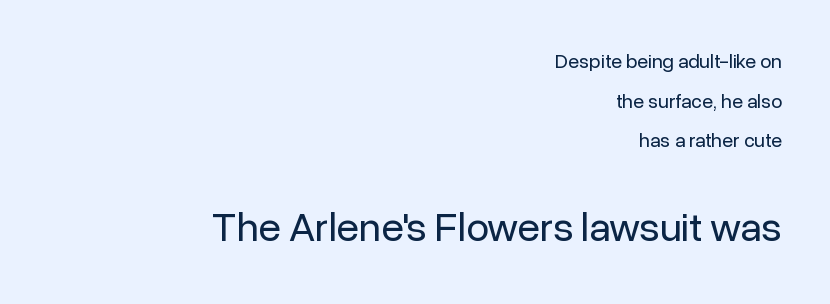
Q: Is the text bold? A: No.
Q: Is the text italic (slanted)? A: No, it is upright.
Q: Is the typeface a serif or a sans-serif typeface? A: Sans-serif.
Q: Is the text underlined? A: No.
Q: How is the paragraph aligned? A: Right-aligned.
Q: Is the spacing between letters normal or unusually wide? A: Normal.
Q: Is the spacing between lines tight, normal or loose? A: Loose.
Q: Which block of text is set in a larger size, the first (top) or the second (bottom)? A: The second (bottom) one.
Q: Width (condensed, normal, or wide)? A: Normal.
Q: Stroke contrast? A: Low.
Q: x-height? A: Medium.
Q: Monospaced? A: No.
